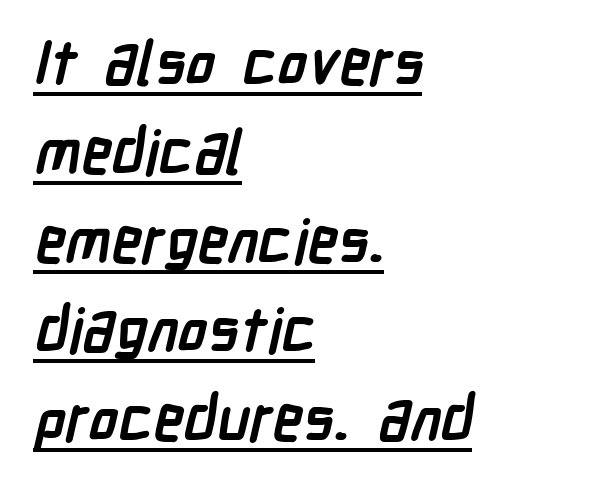
The image shows 61 px semibold, condensed sans-serif type; set left-aligned, normal line spacing (1.46x), normal letter spacing, underlined; low stroke contrast and a medium x-height.
